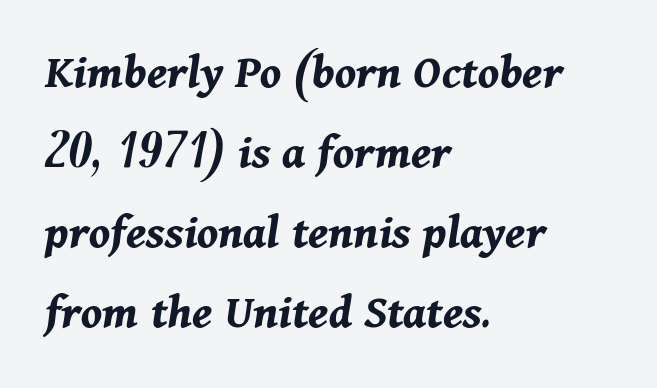
{"italic": "yes", "lean": "right", "slant_degrees": 11, "bold": "yes", "weight": "bold", "width": "normal", "stroke_contrast": "medium", "x_height": "medium", "monospaced": "no", "underline": "no", "align": "left", "line_spacing": "normal", "line_spacing_ratio": 1.6, "letter_spacing": "normal", "letter_spacing_em": 0.0, "glyph_px": 50}
